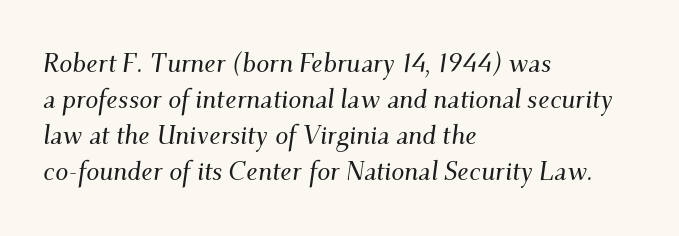
Q: Is the text italic (slanted)? A: Yes, it leans right by about 9 degrees.
Q: Is the text underlined? A: No.
Q: How is the paragraph aligned? A: Left-aligned.
Q: Is the spacing between letters normal or unusually wide? A: Normal.
Q: Is the spacing between lines tight, normal or loose? A: Normal.
